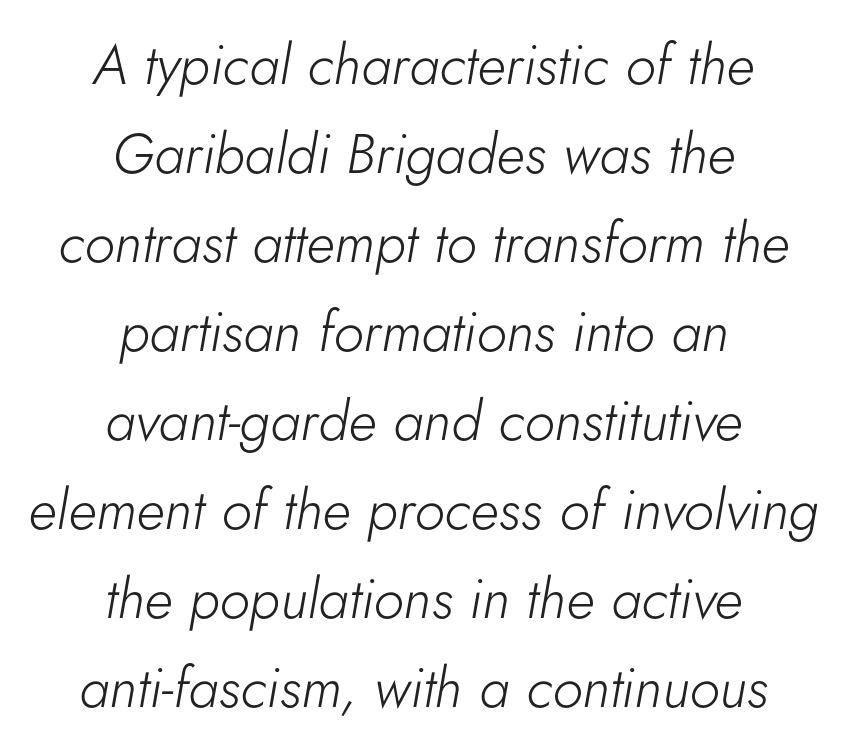
{"italic": "yes", "lean": "right", "slant_degrees": 5, "bold": "no", "weight": "light", "width": "normal", "stroke_contrast": "low", "x_height": "small", "monospaced": "no", "underline": "no", "align": "center", "line_spacing": "normal", "line_spacing_ratio": 1.59, "letter_spacing": "normal", "letter_spacing_em": 0.0, "glyph_px": 56}
